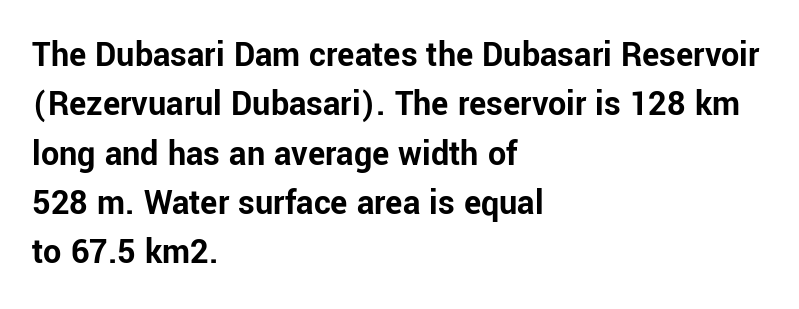
{"serif": "no", "italic": "no", "bold": "yes", "weight": "bold", "width": "normal", "stroke_contrast": "low", "x_height": "medium", "monospaced": "no", "underline": "no", "align": "left", "line_spacing": "normal", "line_spacing_ratio": 1.37, "letter_spacing": "normal", "letter_spacing_em": 0.0, "glyph_px": 36}
